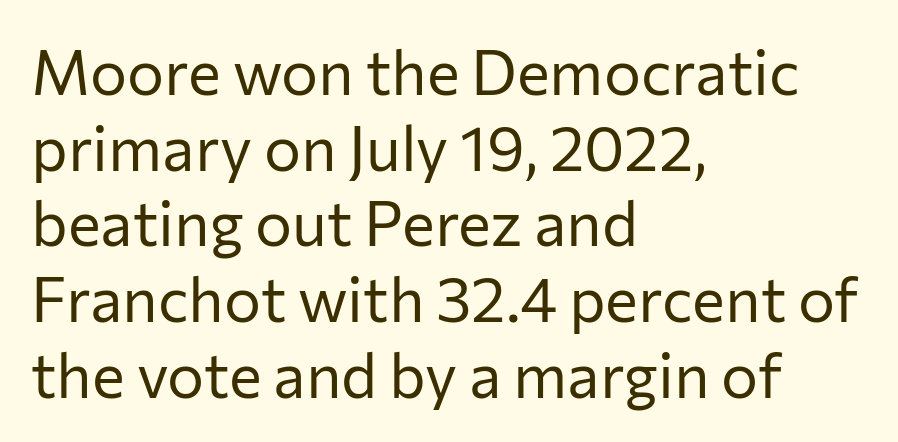
The baseline area is clear. Inter-character spacing is left at the font's built-in metrics. Stroke mass is kept to a normal reading level or below. Notice how the stems are strictly vertical — no italics here.
